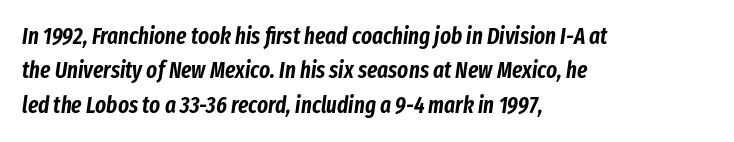
Q: Is the text italic (slanted)? A: Yes, it leans right by about 8 degrees.
Q: Is the text underlined? A: No.
Q: How is the paragraph aligned? A: Left-aligned.
Q: Is the spacing between letters normal or unusually wide? A: Normal.
Q: Is the spacing between lines tight, normal or loose? A: Normal.
